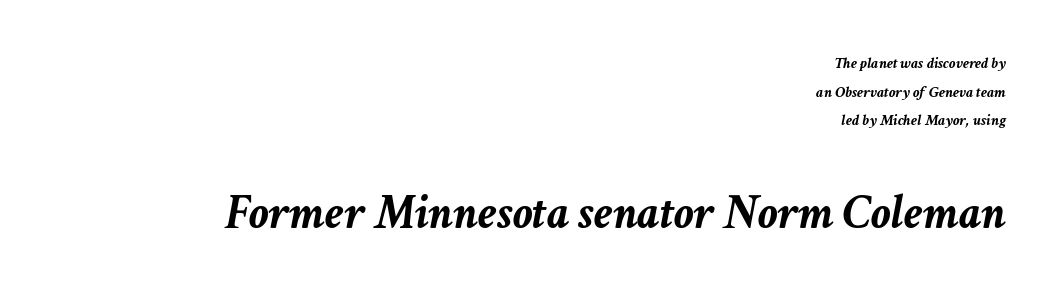
Line endings align vertically; line beginnings do not. The letters advance in unequal steps, a hallmark of proportional type. Top chunk: small. Bottom chunk: large. Bold? Absolutely — the strokes are thick and heavy. A bare baseline throughout the passage. The face used here is rendered with its standard letterfit.
